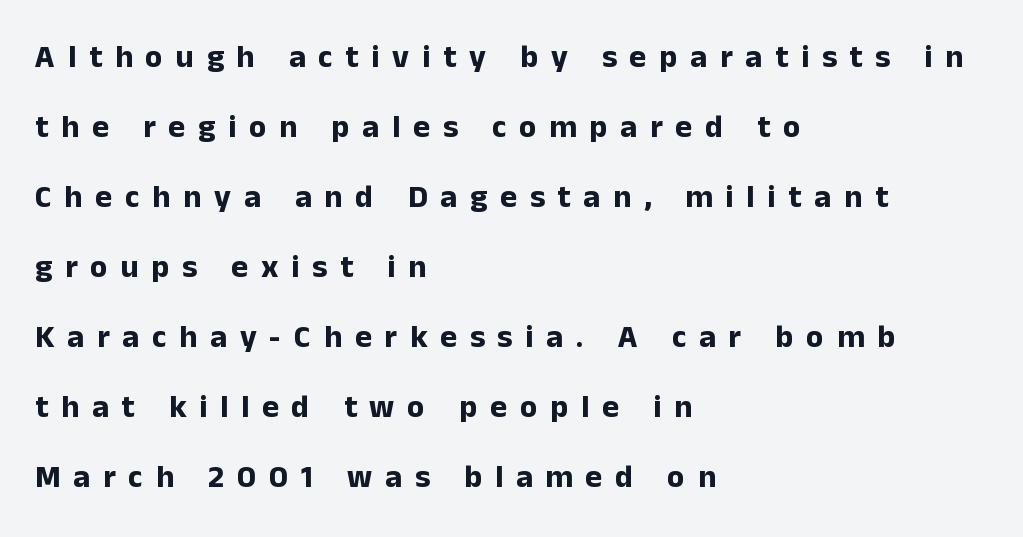
Left-aligned paragraph, ragged on the right. Compared with typical body copy, the letter spacing here is much looser. Designer's note — italics off, roman on. The font family rendered here belongs to the sans-serif group. The block of text is sparse from top to bottom, with ample space between rows. Think of a printed novel: that variable character pitch is what you see here.
